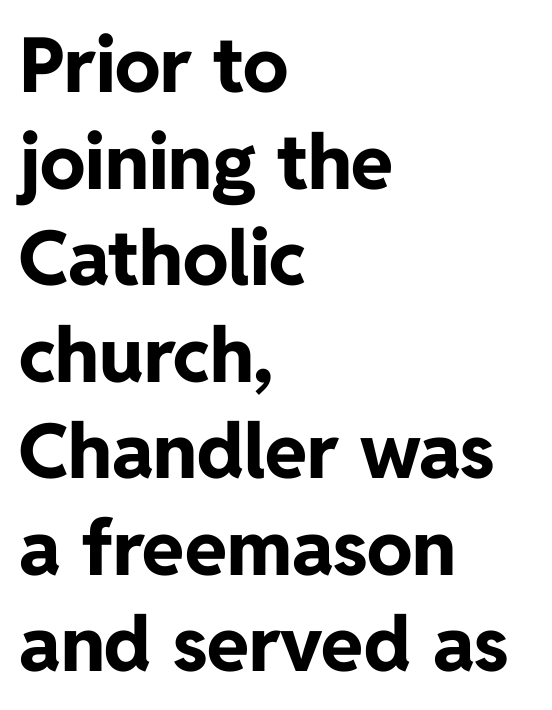
{"serif": "no", "italic": "no", "bold": "yes", "weight": "bold", "width": "normal", "stroke_contrast": "low", "x_height": "medium", "monospaced": "no", "underline": "no", "align": "left", "line_spacing": "normal", "line_spacing_ratio": 1.27, "letter_spacing": "normal", "letter_spacing_em": 0.0, "glyph_px": 76}
